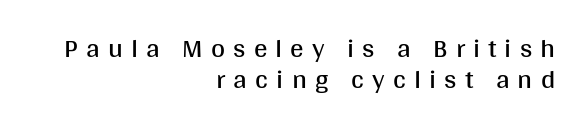
The image shows 27 px text type, upright; set right-aligned, tight line spacing (1.13x), unusually wide letter spacing (+0.3 em), not underlined.
